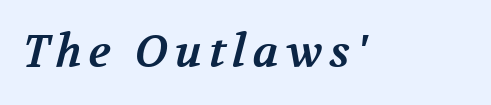
The face used here is proportionally spaced, like ordinary book or web type. This rendering employs a face with finishing strokes, i.e., a serif. Check the space under the baseline: it is left empty. I'd describe the lettering as bold — thick and assertive.
